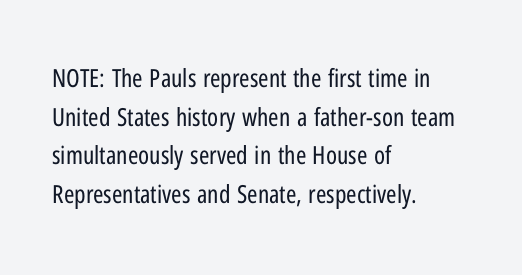
Notice how descenders clear the ascenders below comfortably — that's standard leading. Posture: vertical. Letter spacing: default. This rendering uses left alignment, leaving the right contour irregular.
